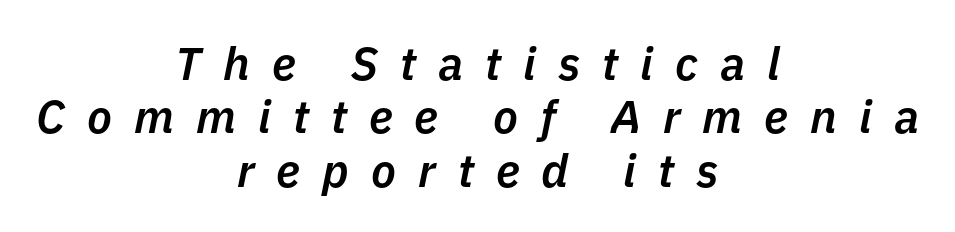
{"italic": "yes", "lean": "right", "slant_degrees": 11, "bold": "semi", "weight": "semibold", "width": "normal", "stroke_contrast": "low", "x_height": "medium", "monospaced": "no", "underline": "no", "align": "center", "line_spacing_ratio": 1.16, "letter_spacing": "wide", "letter_spacing_em": 0.48, "glyph_px": 46}
